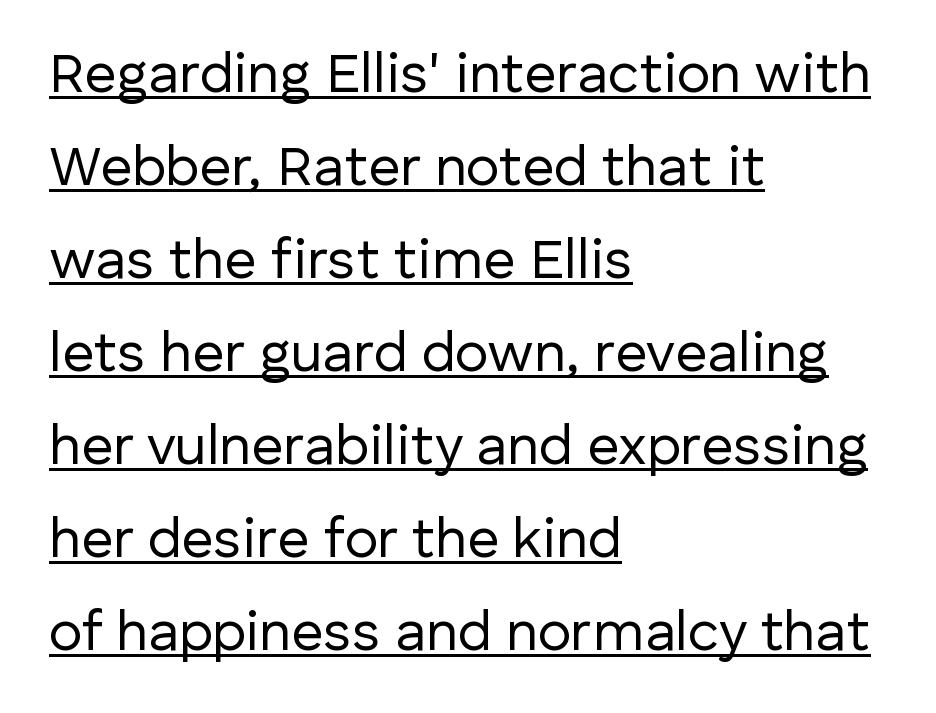
The image shows 56 px regular-weight sans-serif type, upright; set left-aligned, normal line spacing (1.66x), normal letter spacing, underlined; low stroke contrast and a medium x-height.
